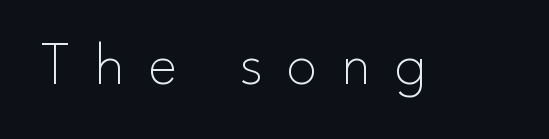
The image shows 61 px thin sans-serif type, upright; set unusually wide letter spacing (+0.4 em), not underlined; low stroke contrast and a small x-height.
